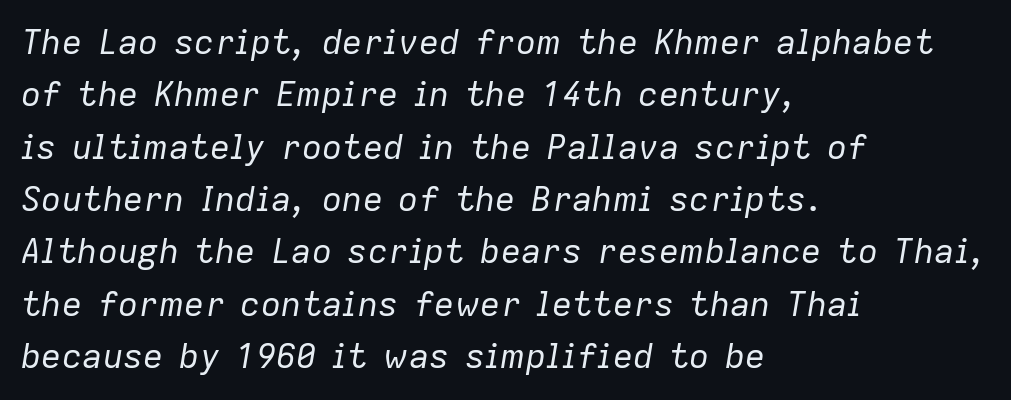
{"italic": "yes", "lean": "right", "slant_degrees": 9, "bold": "no", "weight": "regular", "width": "normal", "stroke_contrast": "low", "x_height": "medium", "monospaced": "no", "underline": "no", "align": "left", "line_spacing": "normal", "line_spacing_ratio": 1.54, "letter_spacing": "normal", "letter_spacing_em": 0.0, "glyph_px": 34}
